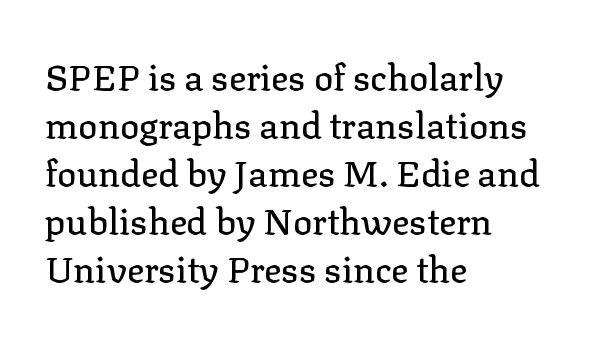
The image shows 36 px serif type, upright; set left-aligned, normal line spacing (1.33x), normal letter spacing, not underlined; low stroke contrast and a medium x-height.
